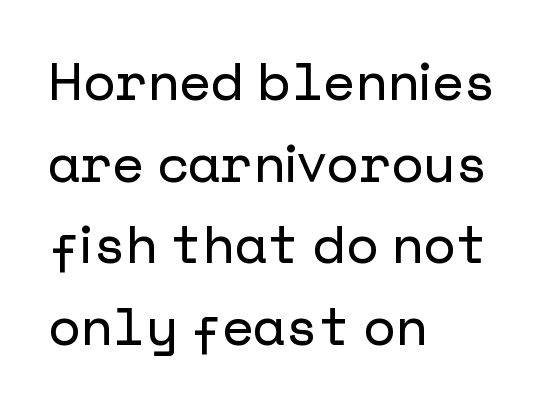
{"serif": "no", "italic": "no", "width": "normal", "stroke_contrast": "low", "x_height": "medium", "underline": "no", "align": "left", "line_spacing": "normal", "line_spacing_ratio": 1.57, "letter_spacing": "normal", "letter_spacing_em": 0.0, "glyph_px": 52}
